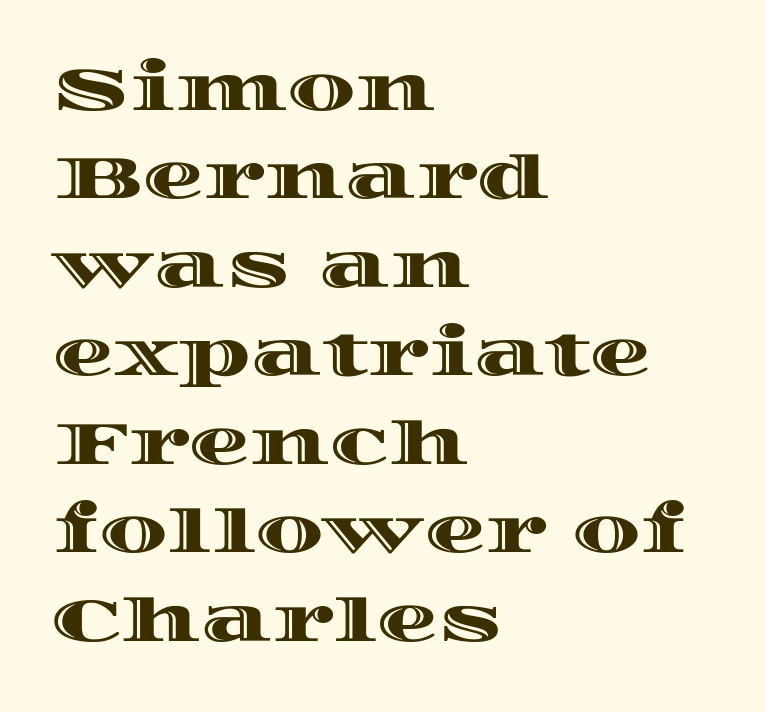
{"italic": "no", "width": "wide", "x_height": "large", "monospaced": "no", "underline": "no", "align": "left", "line_spacing": "normal", "line_spacing_ratio": 1.45, "letter_spacing": "normal", "letter_spacing_em": 0.0, "glyph_px": 61}
